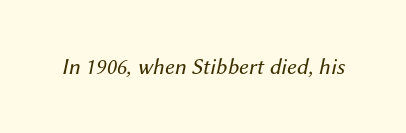
The image shows 23 px text type, italic (leaning right); set normal letter spacing, not underlined.
